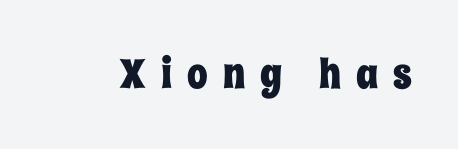
Q: Is the text italic (slanted)? A: No, it is upright.
Q: Is the text underlined? A: No.
Q: Is the spacing between letters normal or unusually wide? A: Unusually wide.
Q: Width (condensed, normal, or wide)? A: Condensed.
Q: Stroke contrast? A: Low.
Q: x-height? A: Large.
Q: Monospaced? A: No.
